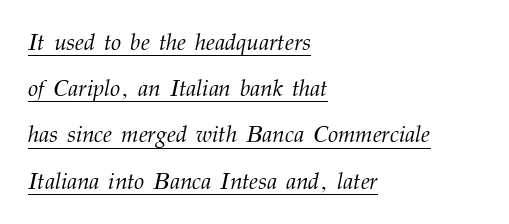
Q: Is the text bold? A: No.
Q: Is the text italic (slanted)? A: Yes, it leans right by about 12 degrees.
Q: Is the text underlined? A: Yes.
Q: How is the paragraph aligned? A: Left-aligned.
Q: Is the spacing between letters normal or unusually wide? A: Normal.
Q: Is the spacing between lines tight, normal or loose? A: Loose.
